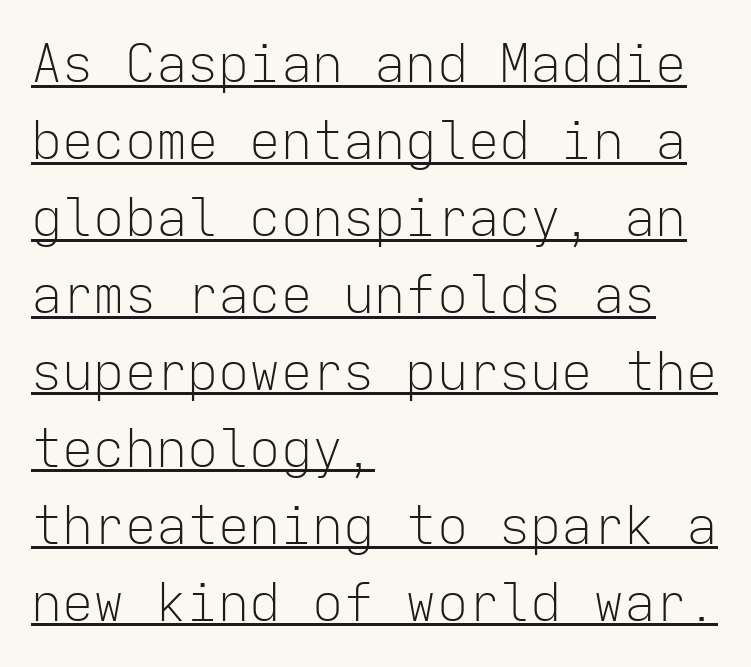
{"serif": "no", "italic": "no", "bold": "no", "weight": "light", "width": "normal", "stroke_contrast": "low", "x_height": "medium", "monospaced": "yes", "underline": "yes", "align": "left", "line_spacing": "normal", "line_spacing_ratio": 1.48, "letter_spacing": "normal", "letter_spacing_em": 0.0, "glyph_px": 52}
